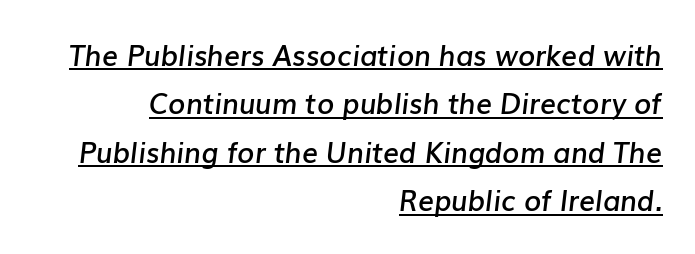
Do the characters align in a grid? No, the font is proportional. Quick note: underline on. Compared with a flush-left layout, this one pins lines to the opposite, right side. Nothing unusual about the tracking: characters are spaced as the font intends. Look at the stroke-to-counter ratio: somewhat heavy, a semibold.
